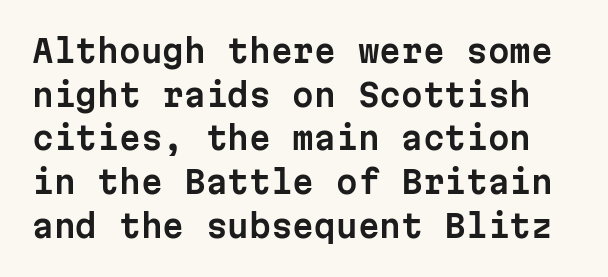
{"serif": "no", "italic": "no", "width": "normal", "stroke_contrast": "low", "x_height": "medium", "monospaced": "yes", "underline": "no", "line_spacing": "normal", "line_spacing_ratio": 1.41, "letter_spacing": "normal", "letter_spacing_em": 0.0, "glyph_px": 31}
